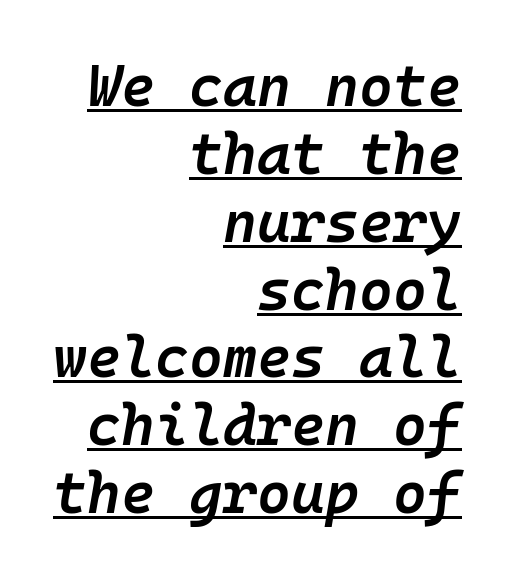
{"italic": "yes", "lean": "right", "slant_degrees": 10, "bold": "semi", "weight": "semibold", "width": "normal", "stroke_contrast": "low", "x_height": "medium", "monospaced": "yes", "underline": "yes", "align": "right", "line_spacing_ratio": 1.17, "letter_spacing": "normal", "letter_spacing_em": 0.0, "glyph_px": 58}
